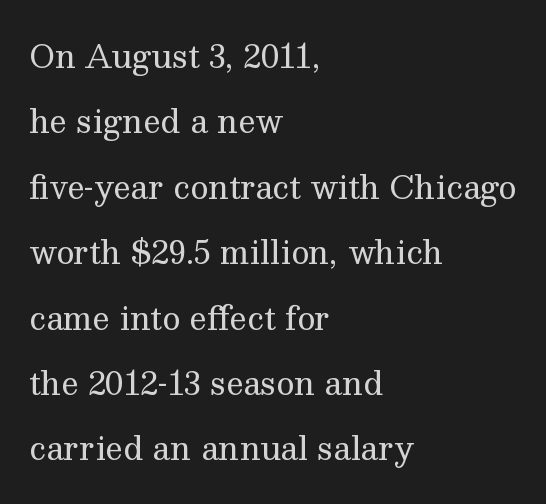
The characters display serif detailing at their extremities. The passage shown is typed in a proportional face where columns would drift. The ragged edge is on the right, which tells us the setting is flush left. Summary of vertical rhythm: relaxed, with wide interline spacing. Every stem runs plumb, perpendicular to the baseline. Default kerning and tracking; the words read as compact shapes.
